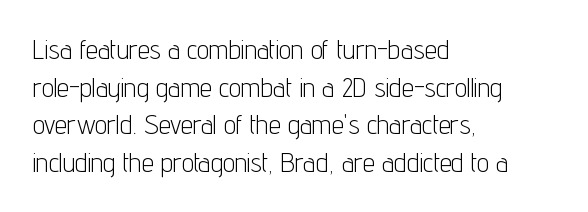
Q: Is the text bold? A: No.
Q: Is the text italic (slanted)? A: No, it is upright.
Q: Is the text underlined? A: No.
Q: How is the paragraph aligned? A: Left-aligned.
Q: Is the spacing between letters normal or unusually wide? A: Normal.
Q: Is the spacing between lines tight, normal or loose? A: Normal.
